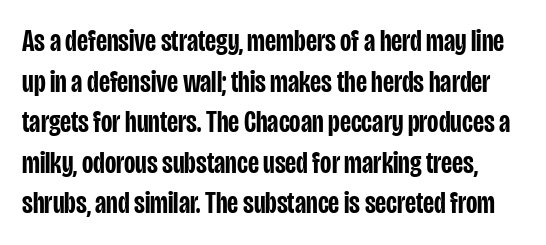
{"serif": "no", "italic": "no", "bold": "semi", "weight": "semibold", "width": "condensed", "stroke_contrast": "low", "x_height": "large", "monospaced": "no", "underline": "no", "line_spacing": "normal", "line_spacing_ratio": 1.31, "letter_spacing": "normal", "letter_spacing_em": 0.0, "glyph_px": 31}
